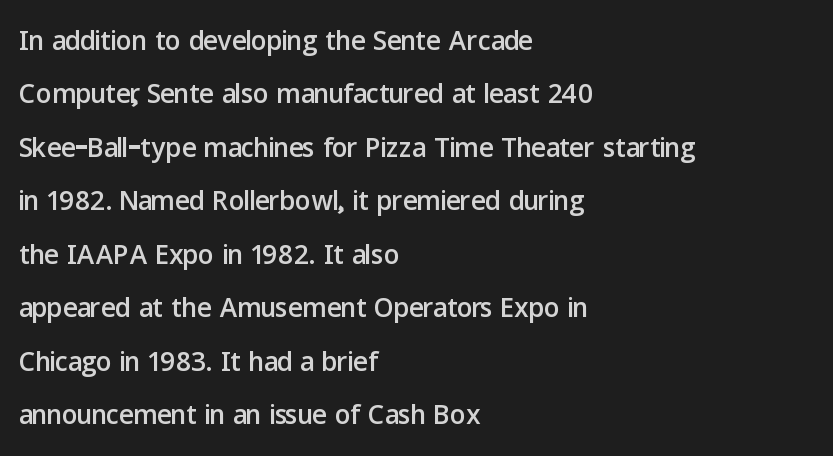
Q: Is the text italic (slanted)? A: No, it is upright.
Q: Is the typeface a serif or a sans-serif typeface? A: Sans-serif.
Q: Is the text underlined? A: No.
Q: How is the paragraph aligned? A: Left-aligned.
Q: Is the spacing between letters normal or unusually wide? A: Normal.
Q: Is the spacing between lines tight, normal or loose? A: Normal.
Q: Width (condensed, normal, or wide)? A: Normal.
Q: Stroke contrast? A: Low.
Q: x-height? A: Medium.
Q: Monospaced? A: No.
